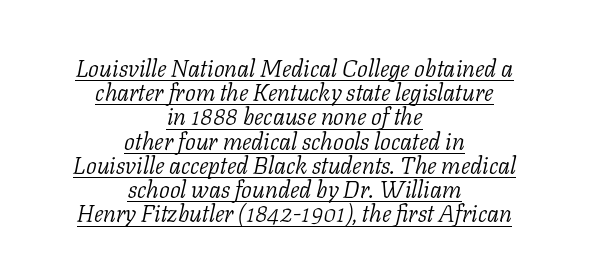
The glyphs are accompanied by a horizontal stroke just below them. The type is set solid horizontally, with unmodified tracking. Quick note: interline space is minimal. Heaviness? Minimal to ordinary, like unemphasized prose. The passage shown leans; its letterforms are oblique.
